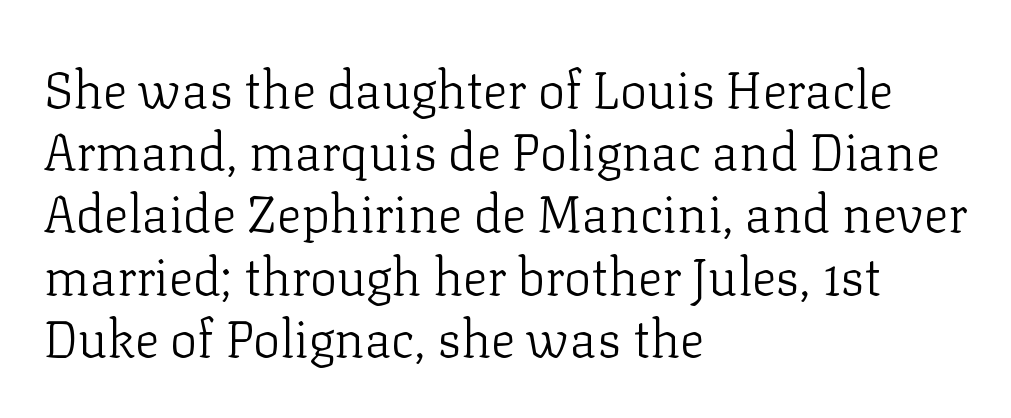
Unmarked baselines from the first word to the last. Varying glyph widths throughout — classic text-font behaviour. Line starts are locked; line ends wander. The rendering keeps characters at their native spacing. No italicization has been applied; the sample stays upright.
